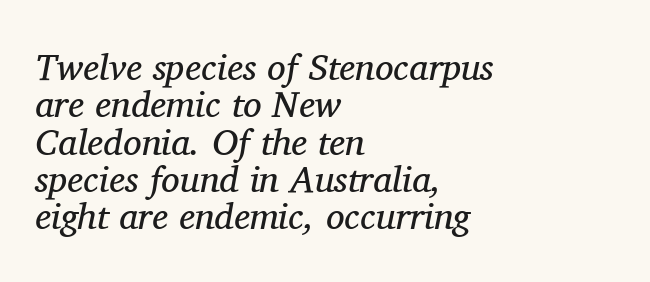
It's the slanting kind of type. Bold? No — there's no thickening of the strokes. Check the space under the baseline: it is left empty. The lines are quadded left.
